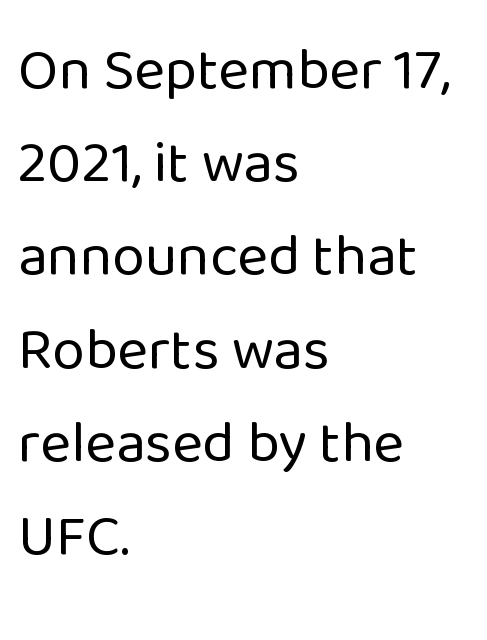
{"serif": "no", "italic": "no", "bold": "no", "weight": "regular", "width": "normal", "stroke_contrast": "low", "x_height": "medium", "monospaced": "no", "underline": "no", "align": "left", "line_spacing": "normal", "line_spacing_ratio": 1.58, "letter_spacing": "normal", "letter_spacing_em": 0.0, "glyph_px": 59}
